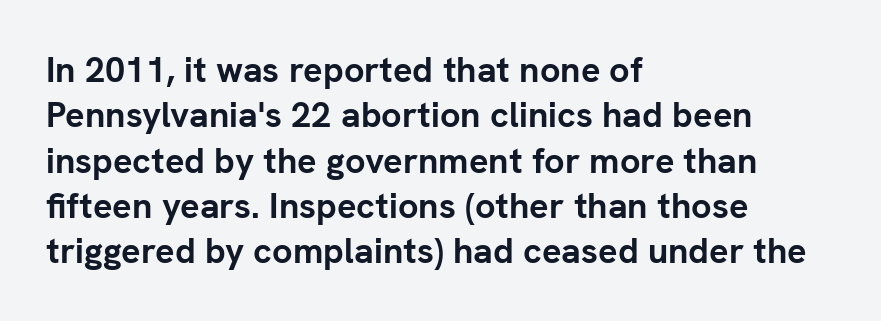
The string is rendered with underlining switched off. You can tell from the bare stems that sans-serif type was used. Nope, not italic — everything's standing straight. Tracking here is standard; glyphs follow each other at the usual distance.
